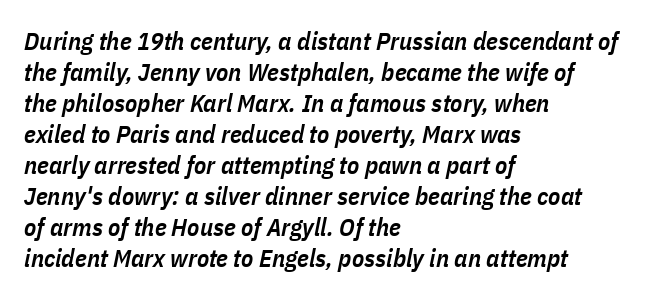
The image shows 25 px text type, italic (leaning right); set left-aligned, line spacing 1.24x, normal letter spacing, not underlined.
